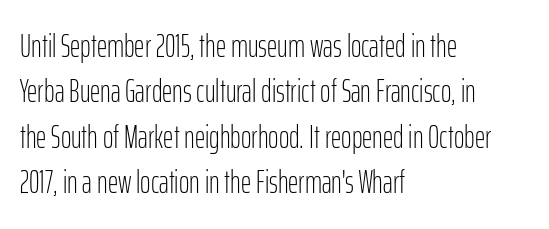
The image shows 32 px light, condensed sans-serif type, upright; set left-aligned, normal line spacing (1.42x), normal letter spacing, not underlined; low stroke contrast and a medium x-height.
